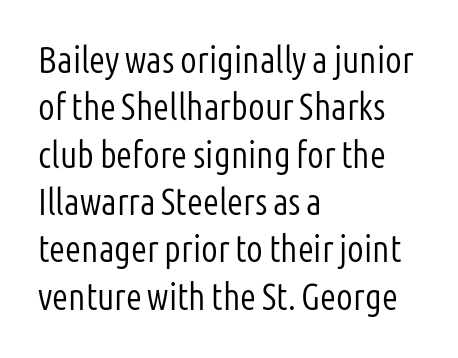
{"serif": "no", "italic": "no", "bold": "no", "weight": "light", "width": "condensed", "stroke_contrast": "low", "x_height": "medium", "monospaced": "no", "underline": "no", "align": "left", "line_spacing": "normal", "line_spacing_ratio": 1.28, "letter_spacing": "normal", "letter_spacing_em": 0.0, "glyph_px": 37}
